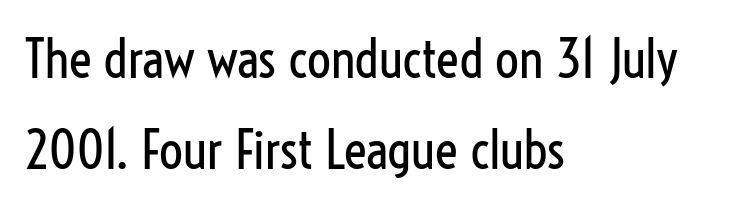
Q: Is the text bold? A: No.
Q: Is the text italic (slanted)? A: No, it is upright.
Q: Is the typeface a serif or a sans-serif typeface? A: Sans-serif.
Q: Is the text underlined? A: No.
Q: How is the paragraph aligned? A: Left-aligned.
Q: Is the spacing between letters normal or unusually wide? A: Normal.
Q: Width (condensed, normal, or wide)? A: Condensed.
Q: Stroke contrast? A: Low.
Q: x-height? A: Medium.
Q: Monospaced? A: No.
